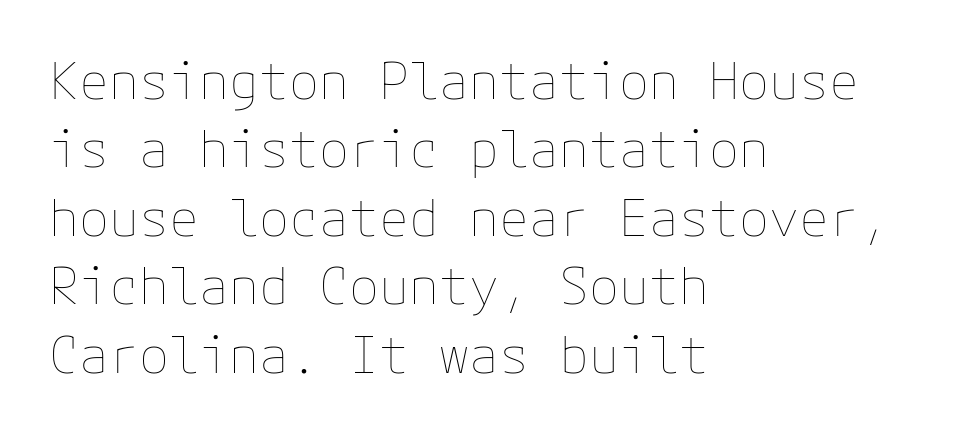
{"italic": "no", "bold": "no", "weight": "thin", "width": "normal", "stroke_contrast": "low", "x_height": "medium", "underline": "no", "align": "left", "line_spacing": "normal", "line_spacing_ratio": 1.37, "letter_spacing": "normal", "letter_spacing_em": 0.0, "glyph_px": 50}
